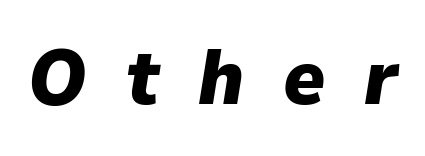
{"italic": "yes", "lean": "right", "slant_degrees": 9, "bold": "yes", "weight": "heavy", "width": "normal", "stroke_contrast": "low", "x_height": "medium", "monospaced": "no", "underline": "no", "letter_spacing": "wide", "letter_spacing_em": 0.49, "glyph_px": 79}
